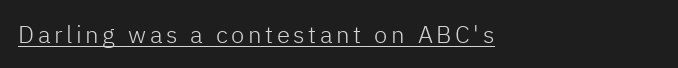
The image shows 24 px text type, upright; set left-aligned, underlined.
